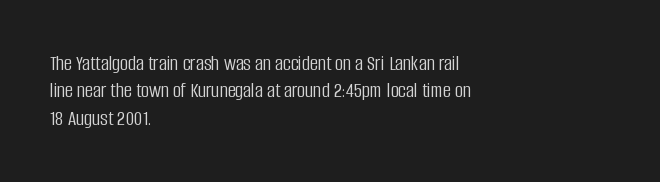
{"italic": "no", "bold": "no", "underline": "no", "align": "left", "line_spacing": "normal", "line_spacing_ratio": 1.25, "letter_spacing": "normal", "letter_spacing_em": 0.0, "glyph_px": 22}
